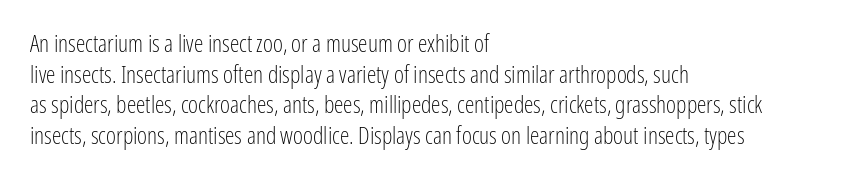
The image shows 24 px text type, upright; set left-aligned, normal line spacing (1.28x), normal letter spacing, not underlined.
